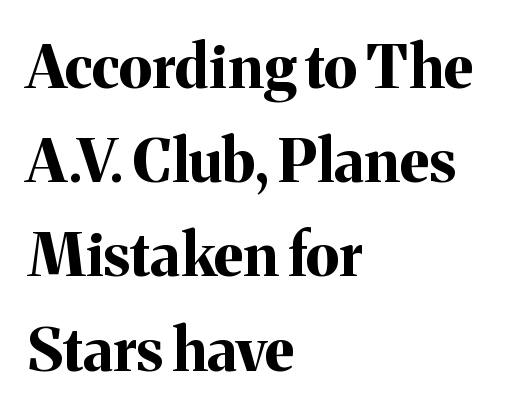
{"serif": "yes", "italic": "no", "bold": "yes", "weight": "bold", "width": "normal", "stroke_contrast": "medium", "x_height": "medium", "monospaced": "no", "underline": "no", "align": "left", "line_spacing": "normal", "line_spacing_ratio": 1.57, "letter_spacing": "normal", "letter_spacing_em": 0.0, "glyph_px": 60}
